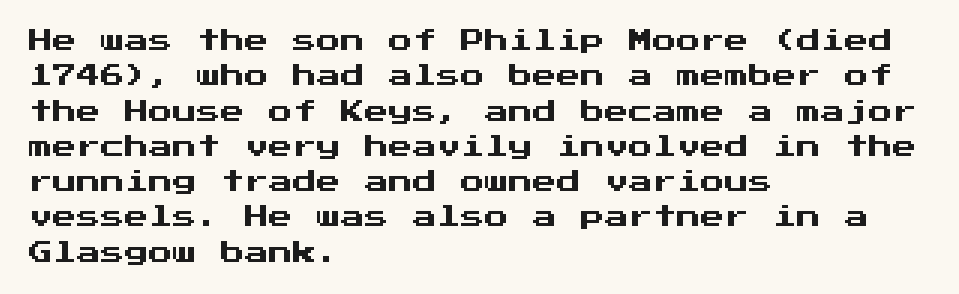
{"italic": "no", "underline": "no", "align": "left", "line_spacing": "normal", "line_spacing_ratio": 1.47, "letter_spacing": "normal", "letter_spacing_em": 0.0, "glyph_px": 24}
